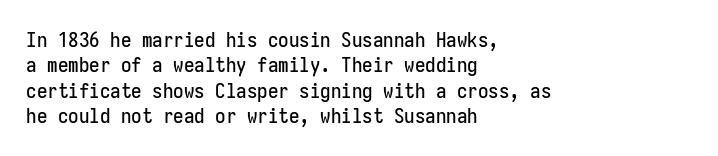
Short and long lines alike share a common starting point at left. Letters rest on an invisible, unmarked baseline. No extra tracking has been applied to these lines. Is there any slant? The stems are plumb.
